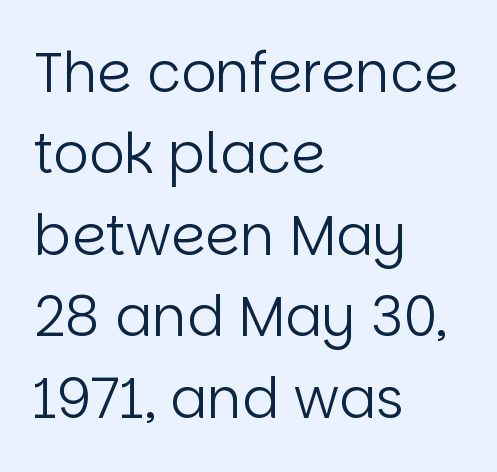
The image shows 55 px regular-weight sans-serif type, upright; set left-aligned, normal line spacing (1.48x), normal letter spacing, not underlined; low stroke contrast and a large x-height.
